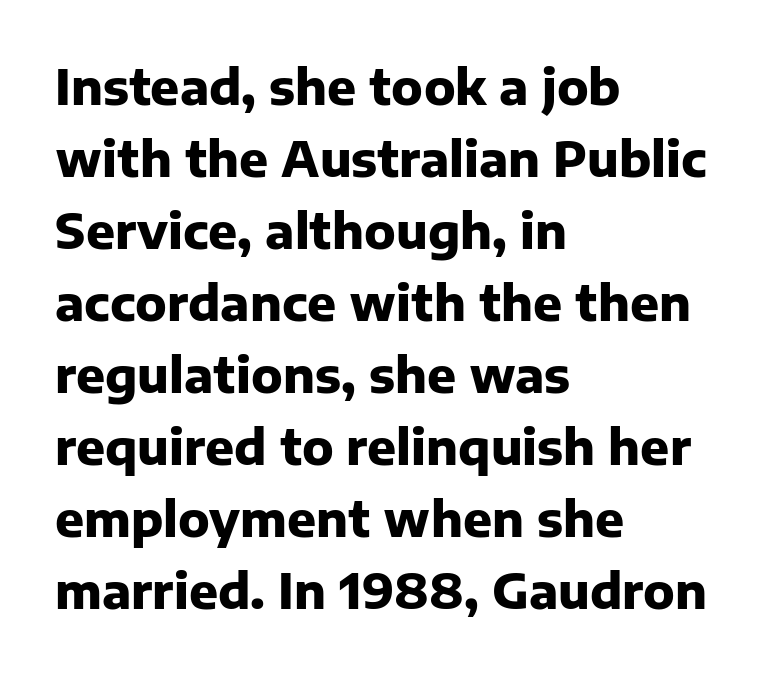
{"serif": "no", "italic": "no", "bold": "yes", "weight": "heavy", "width": "normal", "stroke_contrast": "low", "x_height": "medium", "monospaced": "no", "underline": "no", "align": "left", "line_spacing": "normal", "line_spacing_ratio": 1.5, "letter_spacing": "normal", "letter_spacing_em": 0.0, "glyph_px": 48}
